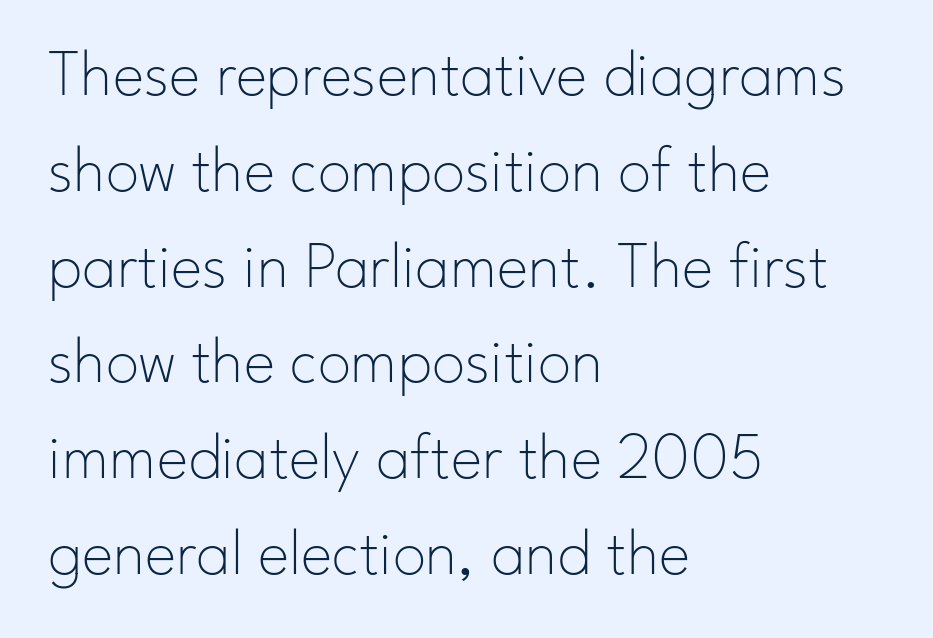
The image shows 67 px thin sans-serif type, upright; set left-aligned, normal line spacing (1.43x), normal letter spacing, not underlined; low stroke contrast and a small x-height.
